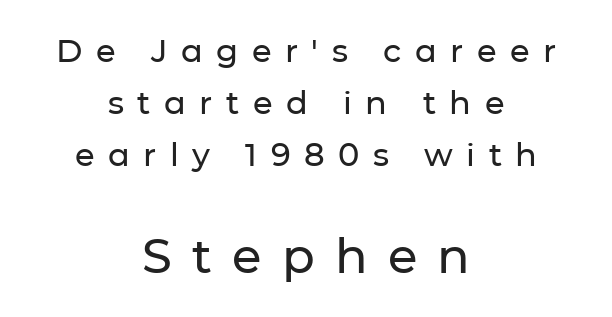
{"serif": "no", "italic": "no", "width": "normal", "stroke_contrast": "low", "x_height": "medium", "monospaced": "no", "underline": "no", "align": "center", "line_spacing": "normal", "line_spacing_ratio": 1.63, "letter_spacing": "wide", "letter_spacing_em": 0.42, "larger_block": "second", "size_ratio": 1.5, "glyph_px": 48}
